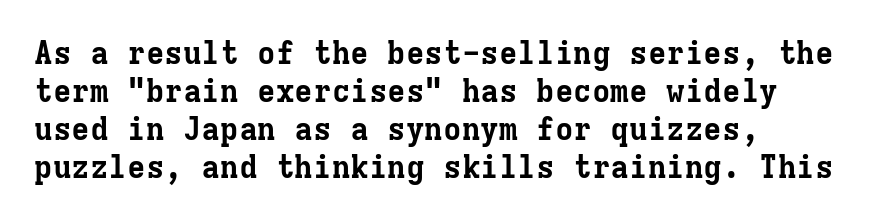
{"serif": "yes", "italic": "no", "bold": "yes", "weight": "bold", "width": "normal", "stroke_contrast": "low", "x_height": "medium", "monospaced": "yes", "underline": "no", "line_spacing_ratio": 1.23, "letter_spacing": "normal", "letter_spacing_em": 0.0, "glyph_px": 31}
